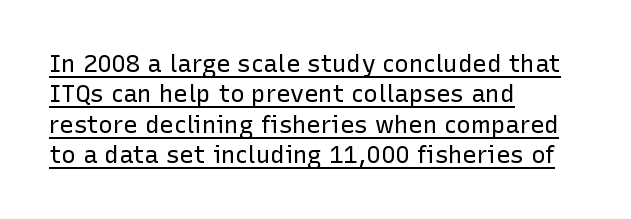
Q: Is the text bold? A: No.
Q: Is the text italic (slanted)? A: No, it is upright.
Q: Is the text underlined? A: Yes.
Q: How is the paragraph aligned? A: Left-aligned.
Q: Is the spacing between letters normal or unusually wide? A: Normal.
Q: Is the spacing between lines tight, normal or loose? A: Normal.
